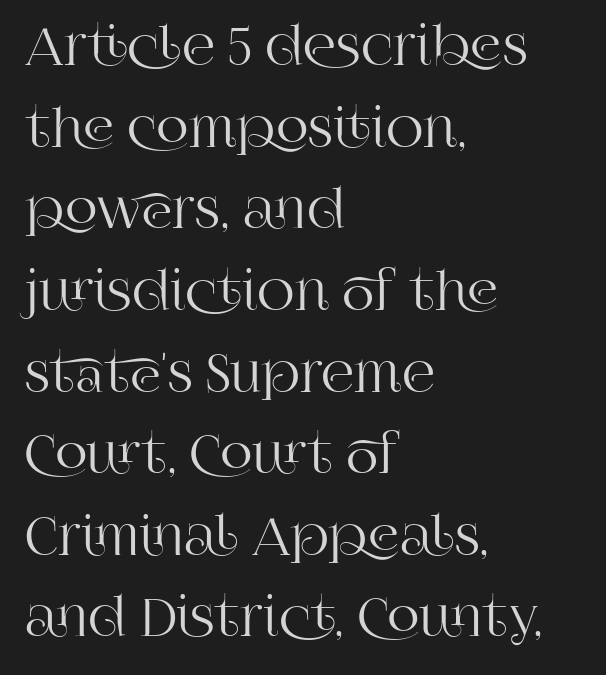
One-word summary of the alignment: left. The letters advance in unequal steps, a hallmark of proportional type. The type sits square on the baseline with zero lean. Beneath every word, the page is bare.
